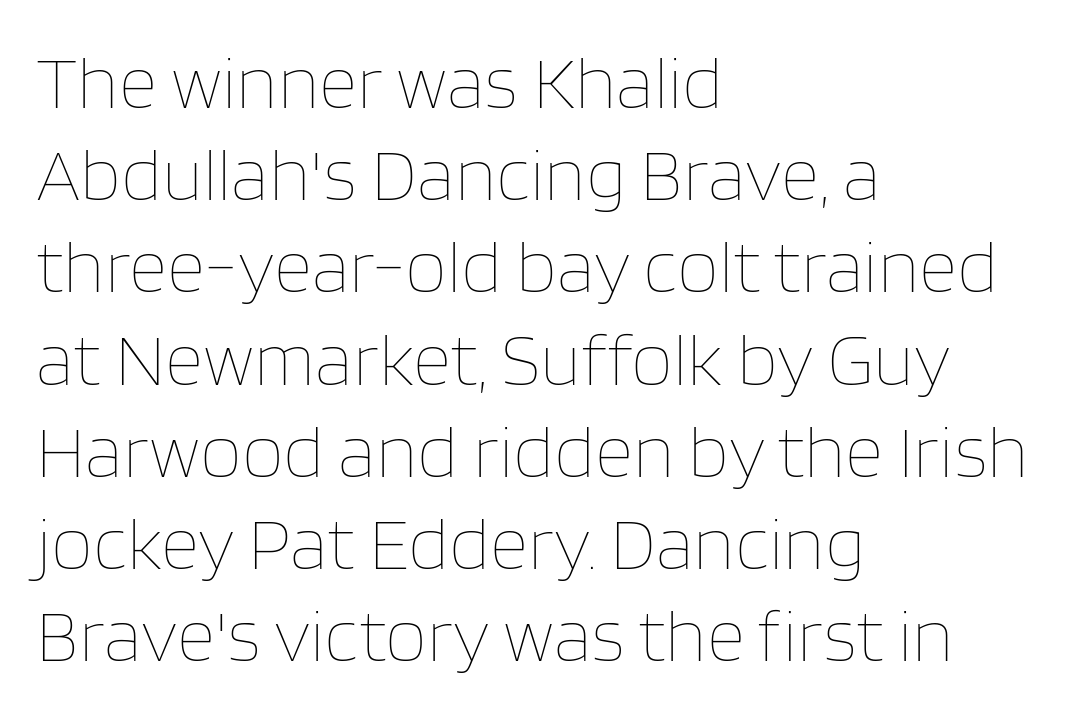
The image shows 75 px thin type, upright; set left-aligned, line spacing 1.23x, normal letter spacing, not underlined; low stroke contrast and a large x-height.
